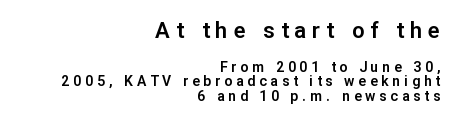
Q: Is the text italic (slanted)? A: No, it is upright.
Q: Is the text underlined? A: No.
Q: How is the paragraph aligned? A: Right-aligned.
Q: Is the spacing between letters normal or unusually wide? A: Unusually wide.
Q: Is the spacing between lines tight, normal or loose? A: Tight.
Q: Which block of text is set in a larger size, the first (top) or the second (bottom)? A: The first (top) one.
